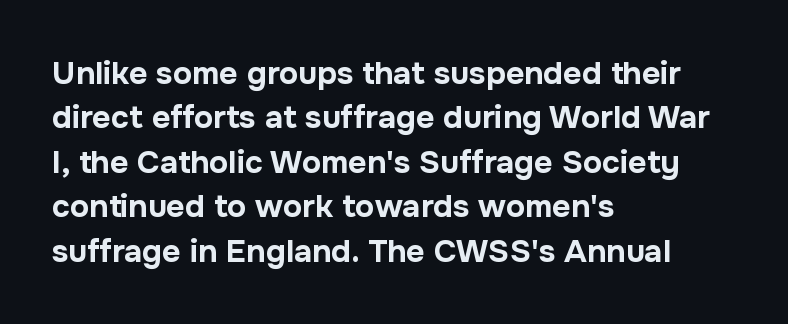
Q: Is the text bold? A: Yes.
Q: Is the text italic (slanted)? A: No, it is upright.
Q: Is the typeface a serif or a sans-serif typeface? A: Sans-serif.
Q: Is the text underlined? A: No.
Q: How is the paragraph aligned? A: Left-aligned.
Q: Is the spacing between letters normal or unusually wide? A: Normal.
Q: Is the spacing between lines tight, normal or loose? A: Normal.
Q: Width (condensed, normal, or wide)? A: Normal.
Q: Stroke contrast? A: Low.
Q: x-height? A: Medium.
Q: Monospaced? A: No.
